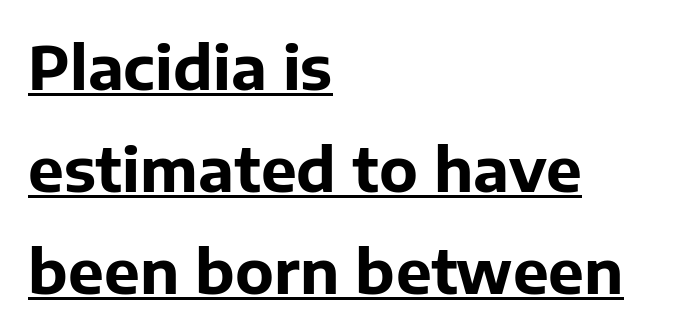
The image shows 60 px bold sans-serif type, upright; set left-aligned, normal line spacing (1.7x), normal letter spacing, underlined; low stroke contrast and a medium x-height.
